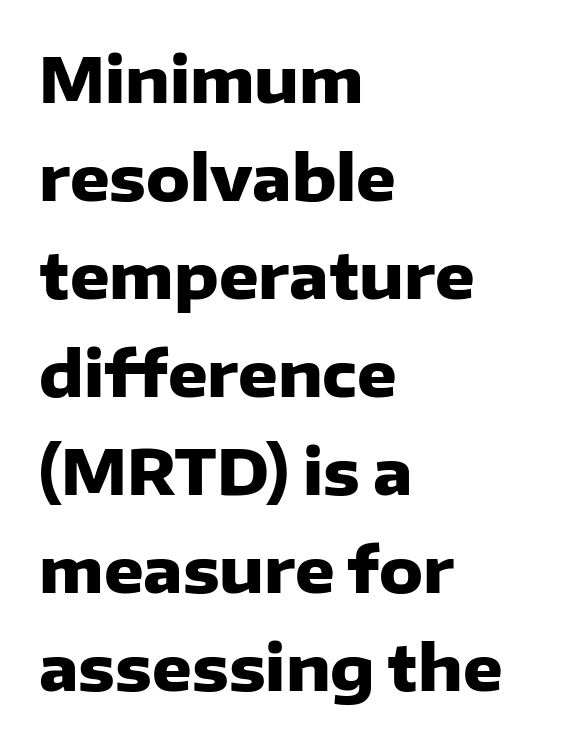
Students, observe: this is what conventionally led text looks like. Heavy-handed strokes throughout: this text is bold. Rendered with straight, roman letterforms. A typesetter would call this proportional, since set widths differ per character. The typeface chosen for these lines omits serifs. Look at the tracking — it's just the regular setting, nothing added.
